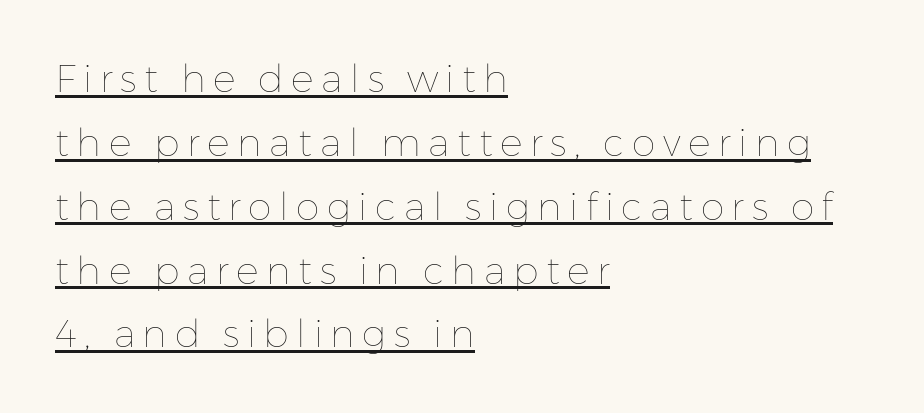
The image shows 38 px thin type, upright; set left-aligned, normal line spacing (1.68x), unusually wide letter spacing (+0.2 em), underlined; low stroke contrast and a medium x-height.
